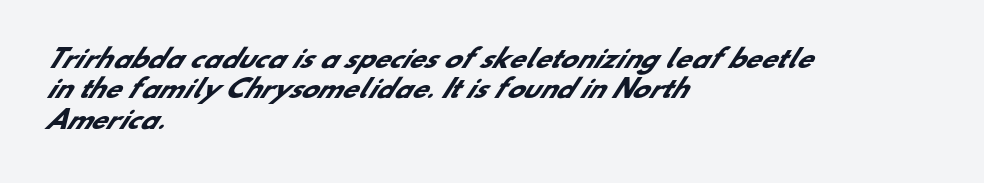
{"bold": "yes", "underline": "no", "align": "left", "line_spacing_ratio": 1.22, "letter_spacing": "normal", "letter_spacing_em": 0.0, "glyph_px": 25}
